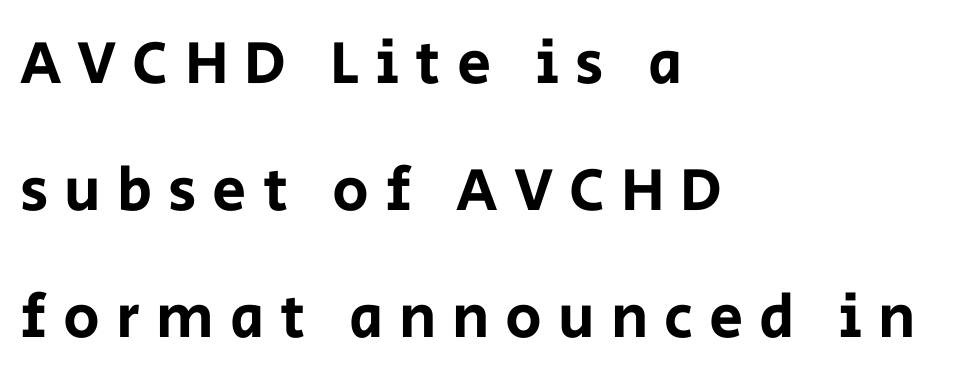
Left-aligned paragraph, ragged on the right. The rendering uses natural spacing where letterforms have individual widths. In terms of letterform style, serifs are entirely absent. How would I describe the line gaps? Wide and relaxed. The axis of the letterforms is exactly vertical.
